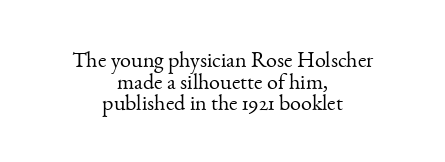
The weight would be labelled regular, book, light, or lighter still. Just letters on the line, the space beneath them empty. You could call the tracking neutral — neither tight nor loose. The axis of the letterforms is exactly vertical. What's the leading like? Squeezed, with rows nearly overlapping.
